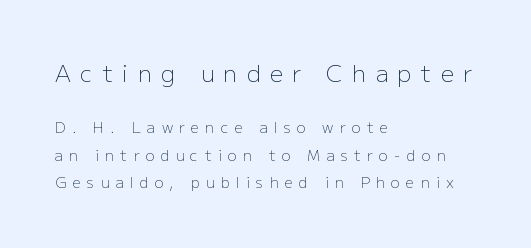
The image shows 23 px text type, upright; set left-aligned, line spacing 1.82x, unusually wide letter spacing (+0.41 em), not underlined; the first (top) block is 1.53x larger.
